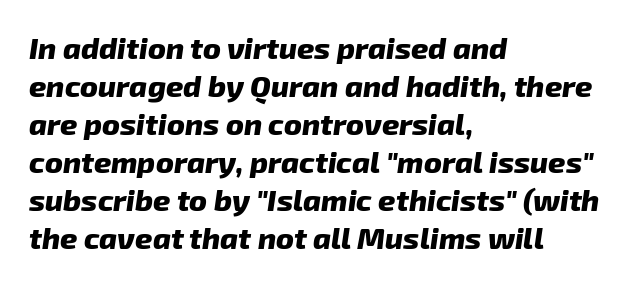
{"italic": "yes", "lean": "right", "slant_degrees": 8, "bold": "yes", "weight": "heavy", "width": "normal", "stroke_contrast": "low", "x_height": "medium", "monospaced": "no", "underline": "no", "align": "left", "line_spacing": "normal", "line_spacing_ratio": 1.27, "letter_spacing": "normal", "letter_spacing_em": 0.0, "glyph_px": 30}
